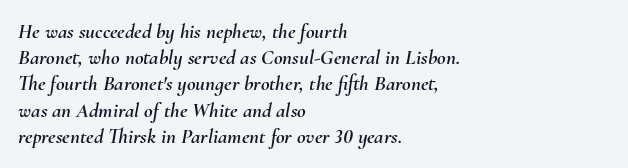
{"italic": "yes", "lean": "right", "slant_degrees": 10, "underline": "no", "align": "left", "line_spacing": "normal", "line_spacing_ratio": 1.25, "letter_spacing": "normal", "letter_spacing_em": 0.0, "glyph_px": 21}
